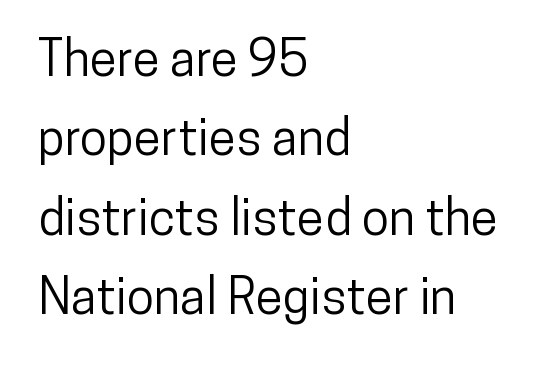
The image shows 50 px condensed sans-serif type, upright; set left-aligned, normal line spacing (1.59x), normal letter spacing, not underlined; low stroke contrast and a medium x-height.
